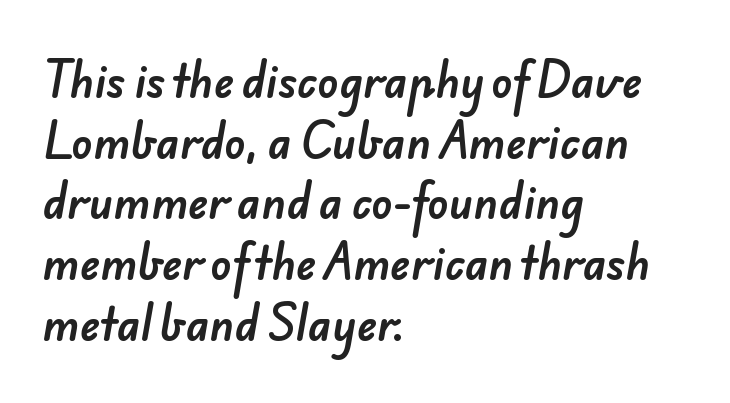
The image shows 43 px sans-serif type; set left-aligned, normal line spacing (1.41x), normal letter spacing, not underlined; low stroke contrast and a small x-height.
